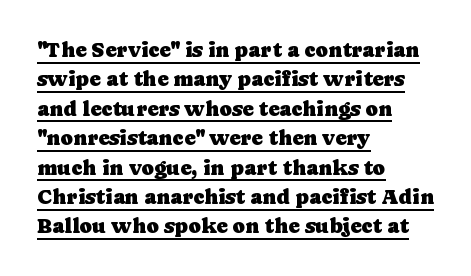
The sample's only ornament is a line tracing under the words. Evenly set lines give the paragraph a standard silhouette. A typesetter would mark this as roman, not italic. These lines keep a tight, regular rhythm from letter to letter.
